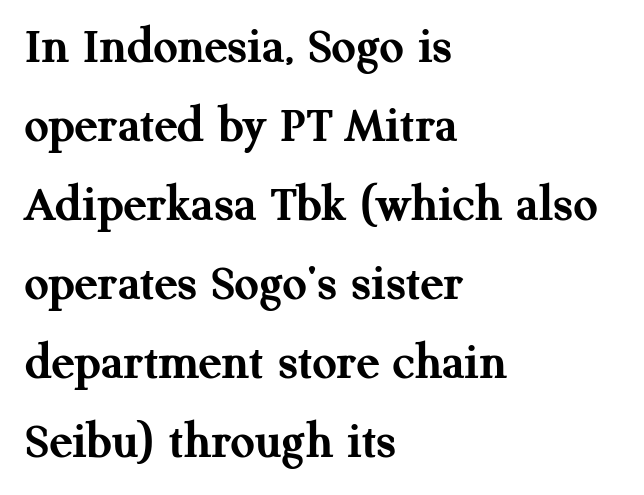
The image shows 53 px semibold serif type, upright; set left-aligned, normal line spacing (1.49x), normal letter spacing, not underlined; medium stroke contrast and a medium x-height.
